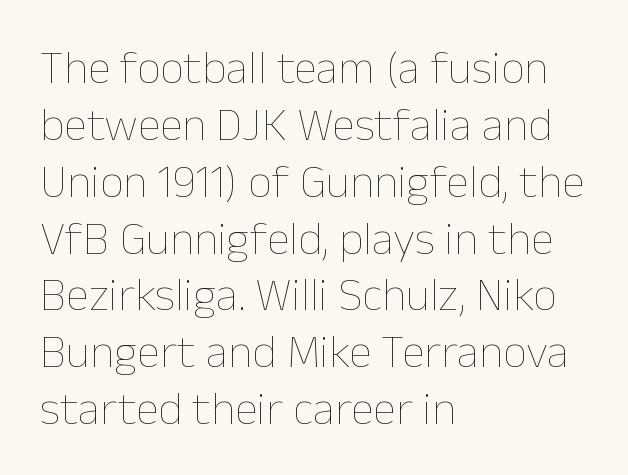
{"italic": "no", "bold": "no", "weight": "thin", "width": "normal", "stroke_contrast": "low", "x_height": "medium", "monospaced": "no", "underline": "no", "align": "left", "line_spacing_ratio": 1.21, "letter_spacing": "normal", "letter_spacing_em": 0.0, "glyph_px": 47}
